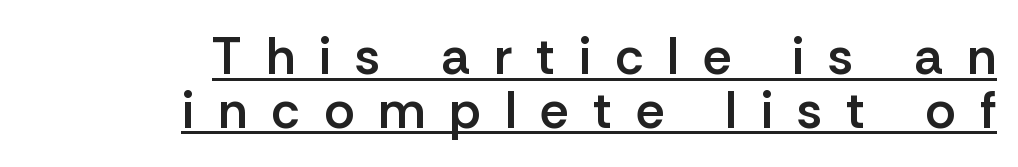
Q: Is the text bold? A: Semi-bold.
Q: Is the text italic (slanted)? A: No, it is upright.
Q: Is the typeface a serif or a sans-serif typeface? A: Sans-serif.
Q: Is the text underlined? A: Yes.
Q: How is the paragraph aligned? A: Right-aligned.
Q: Is the spacing between letters normal or unusually wide? A: Unusually wide.
Q: Is the spacing between lines tight, normal or loose? A: Tight.
Q: Width (condensed, normal, or wide)? A: Normal.
Q: Stroke contrast? A: Low.
Q: x-height? A: Medium.
Q: Monospaced? A: No.
